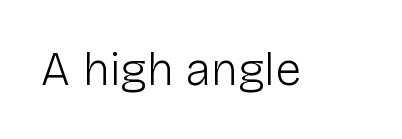
Classification — sans serif. These lines keep a tight, regular rhythm from letter to letter. Note the varied advance widths — an 'i' is clearly narrower than an 'm'. Nope, not italic — everything's standing straight.
